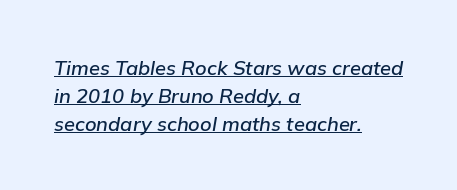
Short note: letters normally spaced. Horizontally, the lines are justified to the leading edge only. Characters are canted at an angle relative to the baseline's perpendicular. Looks like someone drew a line under every word here.
